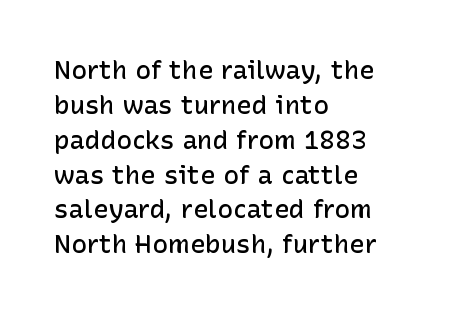
These words are printed semibold, heavier than regular yet not bold. If you measured baseline to baseline, you'd find a middling distance. Upright lettering throughout. Plain, unruled lines of type. Characters follow at the spacing the type designer built in. The lines in this sample share a left origin and differ only in where they stop.
